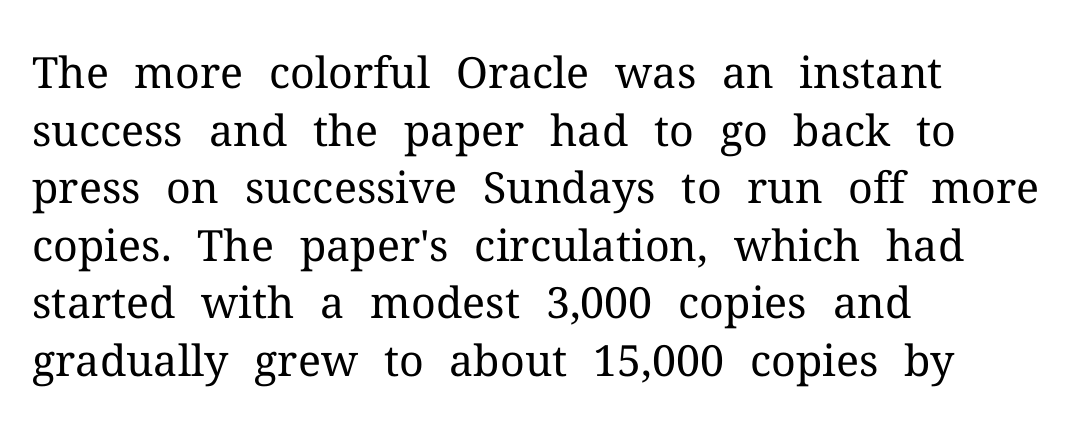
Each letter keeps its own natural width here, so spacing adapts to shape. Nobody touched the tracking dial on this one. Each line starts at the same left margin while the right side varies. Letters have the restrained weight of plain body copy at most. Unlike italic type, these characters show no tilt at all.
